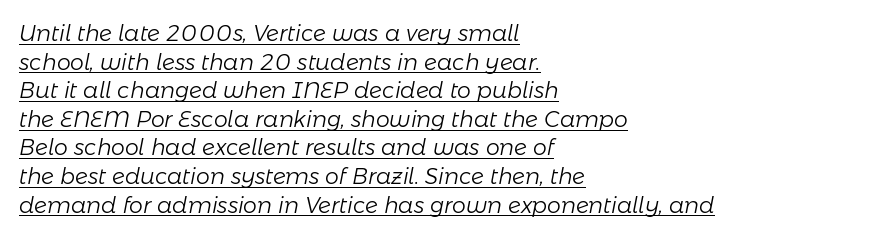
{"italic": "yes", "lean": "right", "slant_degrees": 11, "bold": "no", "underline": "yes", "align": "left", "line_spacing": "normal", "line_spacing_ratio": 1.3, "letter_spacing": "normal", "letter_spacing_em": 0.0, "glyph_px": 22}
